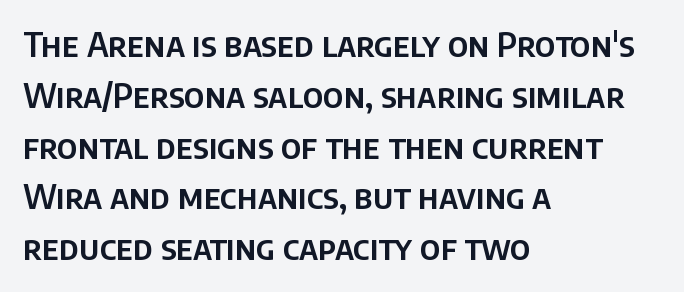
Q: Is the text italic (slanted)? A: No, it is upright.
Q: Is the typeface a serif or a sans-serif typeface? A: Sans-serif.
Q: Is the text underlined? A: No.
Q: How is the paragraph aligned? A: Left-aligned.
Q: Is the spacing between letters normal or unusually wide? A: Normal.
Q: Is the spacing between lines tight, normal or loose? A: Normal.
Q: Width (condensed, normal, or wide)? A: Normal.
Q: Stroke contrast? A: Low.
Q: x-height? A: Large.
Q: Monospaced? A: No.
